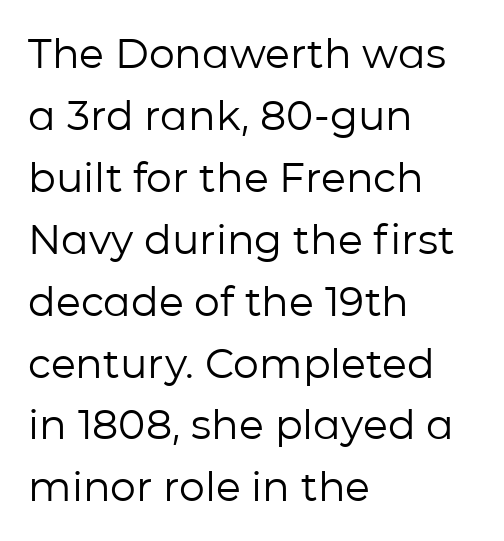
The image shows 41 px regular-weight sans-serif type, upright; set left-aligned, normal line spacing (1.51x), normal letter spacing, not underlined; low stroke contrast and a medium x-height.
